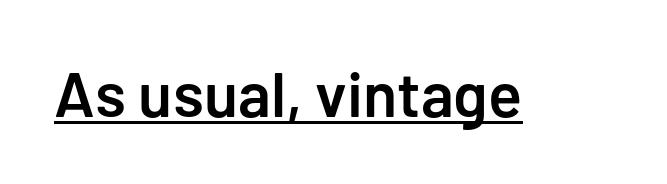
As a designer I'd log this as weight 600, semibold. Is the letter spacing exaggerated? No — it looks like the ordinary default. The words here are underlined. Note the varied advance widths — an 'i' is clearly narrower than an 'm'. Designer's note — italics off, roman on.
